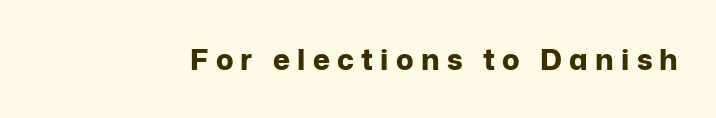
The image shows 29 px bold sans-serif type, upright; set unusually wide letter spacing (+0.25 em), not underlined; low stroke contrast and a medium x-height.
